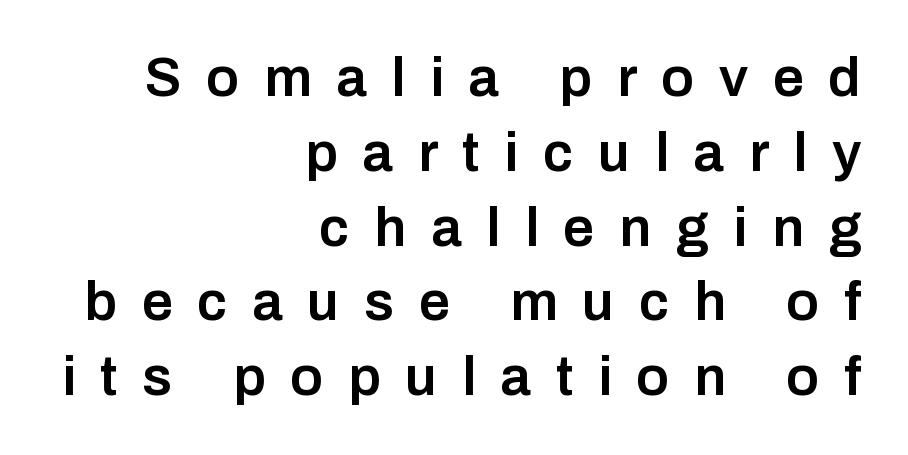
Nope, not italic — everything's standing straight. The typesetting leans somewhat heavy: a semibold. Here the designer chose a conventional face with non-uniform glyph widths. Does extra space separate the letters? Yes, quite a lot of it.
